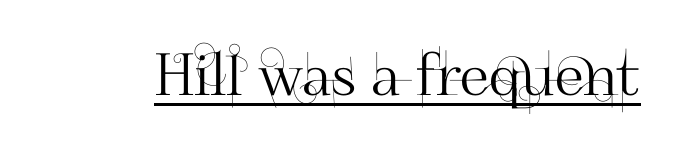
The image shows 58 px sans-serif type, upright; set normal letter spacing, underlined; high stroke contrast and a small x-height.
